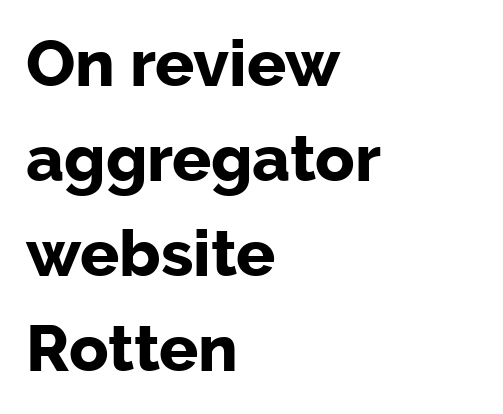
{"serif": "no", "italic": "no", "bold": "yes", "weight": "bold", "width": "normal", "stroke_contrast": "low", "x_height": "medium", "monospaced": "no", "underline": "no", "align": "left", "line_spacing": "normal", "line_spacing_ratio": 1.46, "letter_spacing": "normal", "letter_spacing_em": 0.0, "glyph_px": 65}
